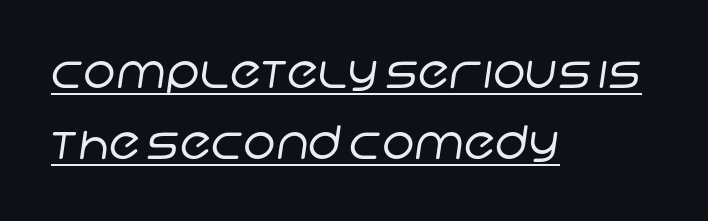
Letters have the restrained weight of plain body copy at most. The letterforms sit shoulder to shoulder at normal distance. These lines stack with their left ends in a neat column. The space between consecutive lines is moderate.
